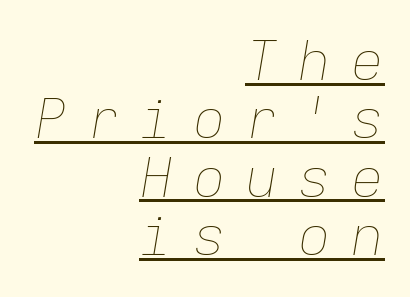
The image shows 55 px thin type, italic (leaning right), monospaced; set right-aligned, tight line spacing (1.06x), unusually wide letter spacing (+0.36 em), underlined; low stroke contrast and a medium x-height.
